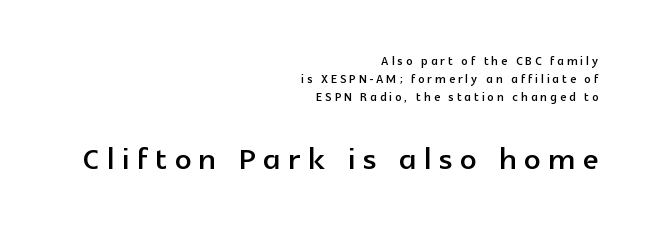
Lines of text with bare space underneath. Ordinary non-slanted type is in use. These two chunks differ in scale, with the bottom chunk taking the larger measure. The characters display no serif detailing; their extremities are plain.
